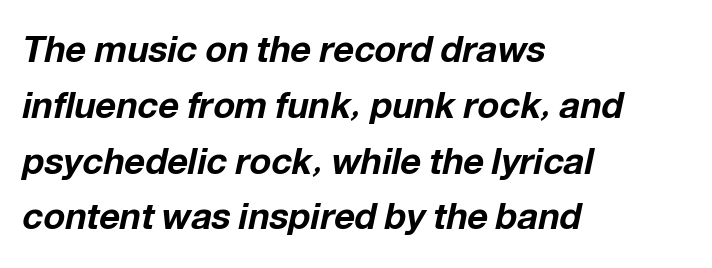
The image shows 36 px bold type, italic (leaning right); set left-aligned, normal line spacing (1.55x), normal letter spacing, not underlined; low stroke contrast and a medium x-height.
